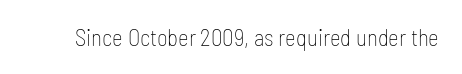
The image shows 23 px text type, upright; set normal letter spacing, not underlined.
